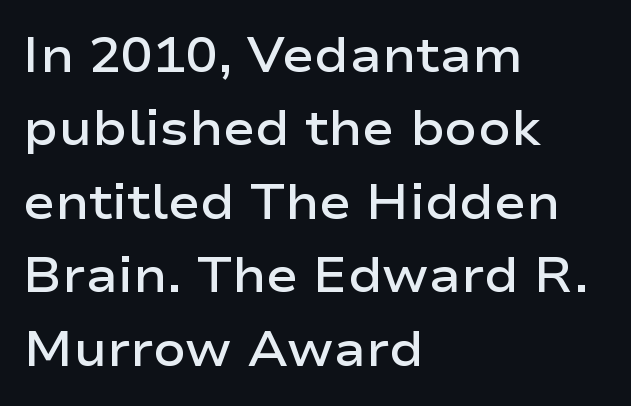
{"serif": "no", "italic": "no", "bold": "semi", "weight": "semibold", "width": "wide", "stroke_contrast": "low", "x_height": "medium", "monospaced": "no", "underline": "no", "align": "left", "line_spacing": "normal", "line_spacing_ratio": 1.53, "letter_spacing": "normal", "letter_spacing_em": 0.0, "glyph_px": 48}
